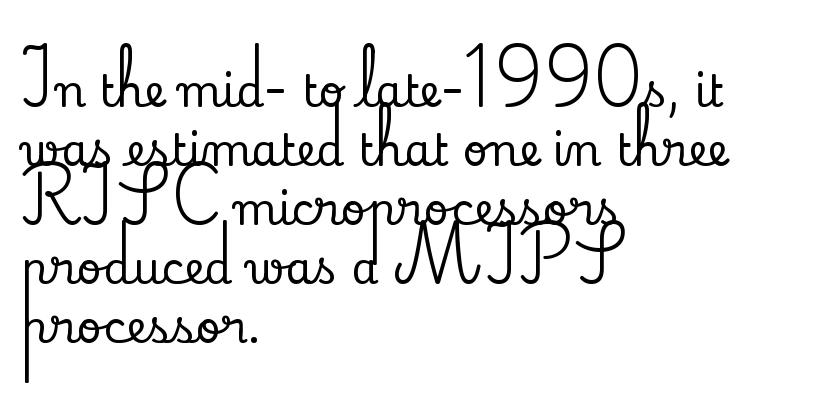
Looks like regular typesetting: each glyph gets only the width it needs. A typesetter would call this zero additional tracking. A typesetter would label this face a serif. The type sits square on the baseline with zero lean. Bare-footed words on every line. If you drew a ruler down the left edge, every line would touch it.
